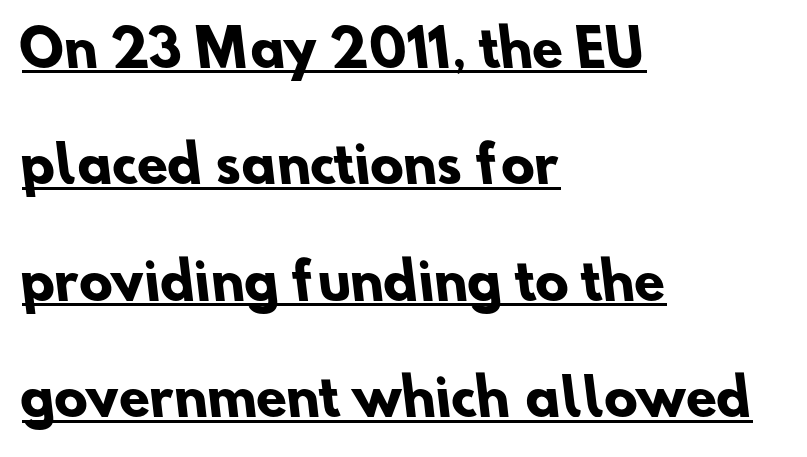
{"serif": "no", "bold": "yes", "weight": "heavy", "width": "normal", "stroke_contrast": "low", "x_height": "small", "monospaced": "no", "underline": "yes", "align": "left", "line_spacing": "loose", "line_spacing_ratio": 2.33, "letter_spacing": "normal", "letter_spacing_em": 0.0, "glyph_px": 50}
